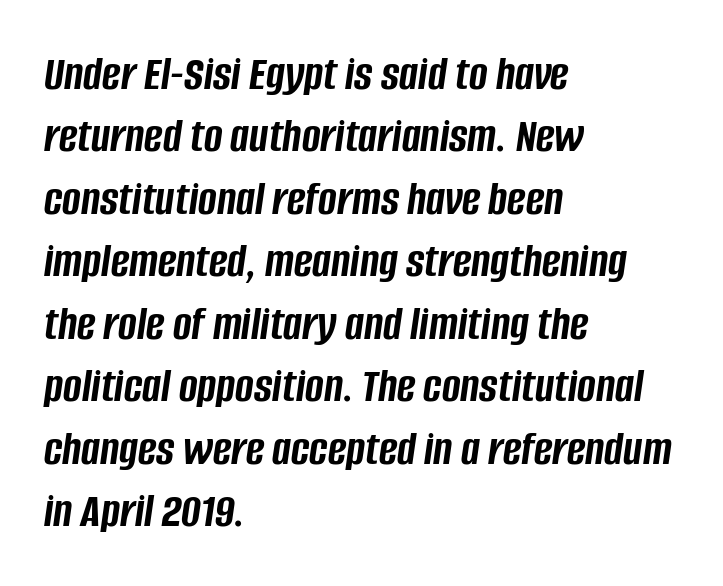
{"italic": "yes", "lean": "right", "slant_degrees": 8, "bold": "yes", "weight": "semibold", "width": "condensed", "stroke_contrast": "low", "x_height": "large", "monospaced": "no", "underline": "no", "align": "left", "line_spacing": "normal", "line_spacing_ratio": 1.25, "letter_spacing": "normal", "letter_spacing_em": 0.0, "glyph_px": 50}
